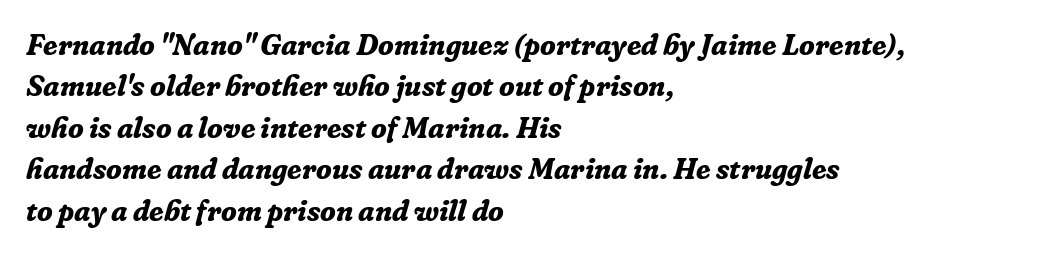
{"serif": "yes", "italic": "yes", "lean": "right", "slant_degrees": 16, "bold": "yes", "weight": "bold", "width": "normal", "stroke_contrast": "low", "x_height": "medium", "monospaced": "no", "underline": "no", "align": "left", "line_spacing": "normal", "line_spacing_ratio": 1.43, "letter_spacing": "normal", "letter_spacing_em": 0.0, "glyph_px": 29}
